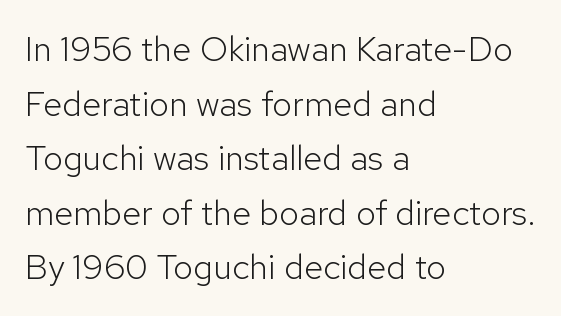
{"serif": "no", "italic": "no", "bold": "no", "weight": "light", "width": "normal", "stroke_contrast": "low", "x_height": "medium", "monospaced": "no", "underline": "no", "align": "left", "line_spacing": "normal", "line_spacing_ratio": 1.56, "letter_spacing": "normal", "letter_spacing_em": 0.0, "glyph_px": 35}
